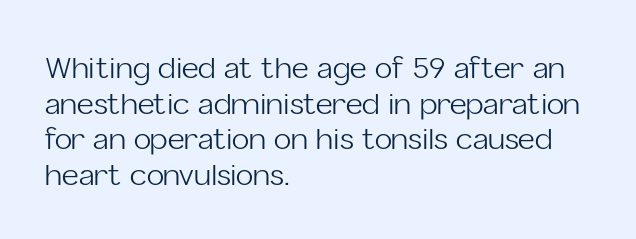
{"serif": "no", "italic": "no", "bold": "no", "weight": "light", "width": "normal", "stroke_contrast": "low", "x_height": "medium", "monospaced": "no", "underline": "no", "align": "left", "line_spacing_ratio": 1.23, "letter_spacing": "normal", "letter_spacing_em": 0.0, "glyph_px": 29}
